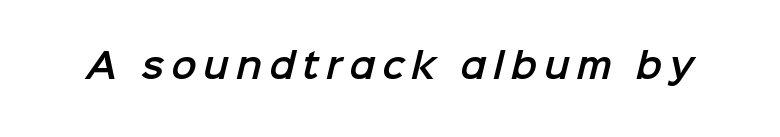
The image shows 34 px sans-serif type; set unusually wide letter spacing (+0.2 em), not underlined; low stroke contrast and a medium x-height.
